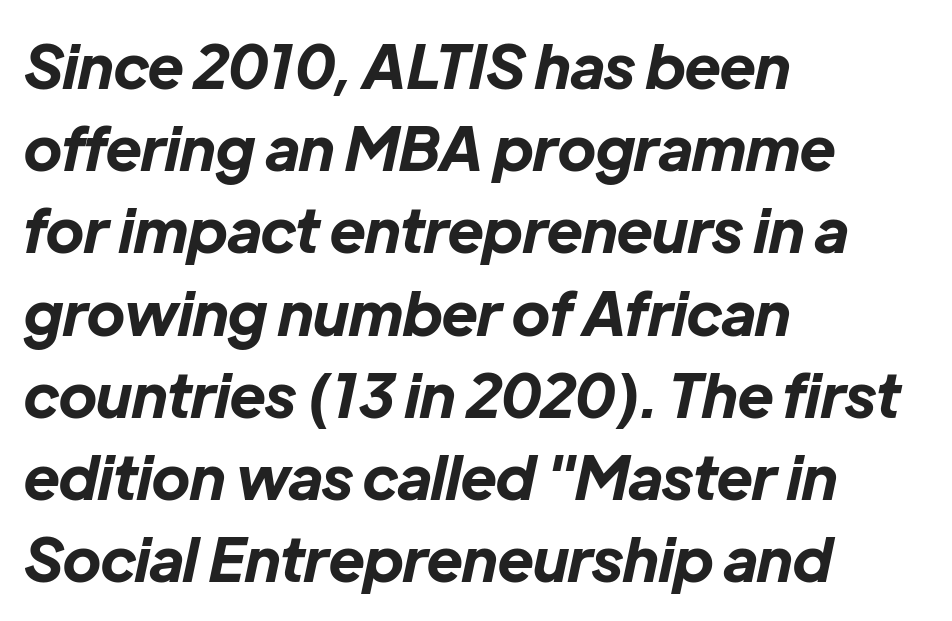
The vertical gap from one line to the next is medium. Letters rest on an invisible, unmarked baseline. Yep, that's italic — everything's leaning. Caption: standard tracking, unaltered.
